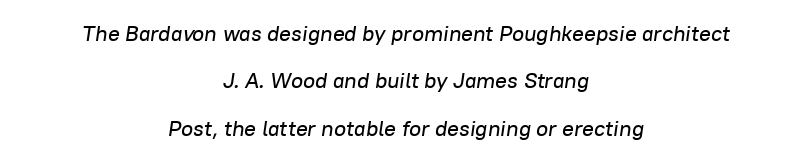
The image shows 22 px text type, italic (leaning right); set centered, loose line spacing (2.15x), normal letter spacing, not underlined.
